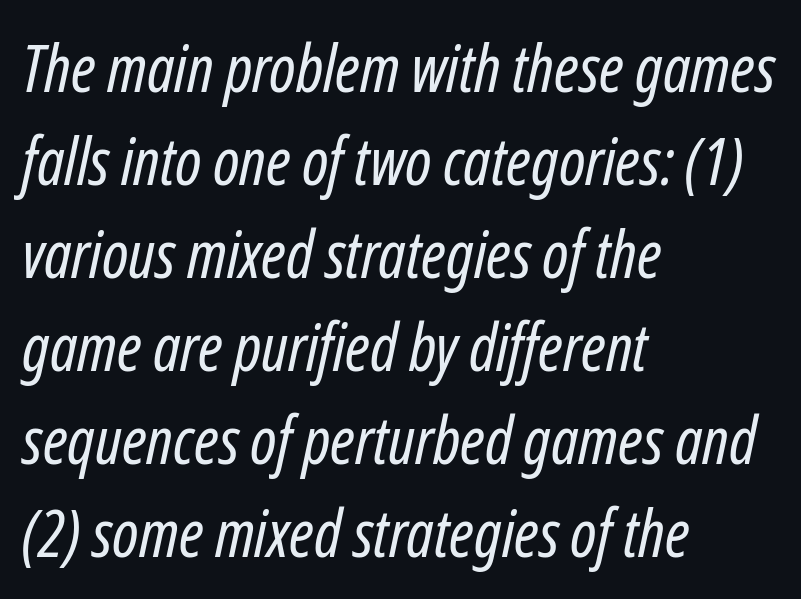
{"italic": "yes", "lean": "right", "slant_degrees": 12, "bold": "no", "weight": "regular", "width": "condensed", "stroke_contrast": "low", "x_height": "medium", "monospaced": "no", "underline": "no", "align": "left", "line_spacing": "normal", "line_spacing_ratio": 1.43, "letter_spacing": "normal", "letter_spacing_em": 0.0, "glyph_px": 65}
